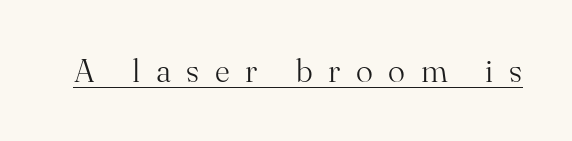
Q: Is the text bold? A: No.
Q: Is the text italic (slanted)? A: No, it is upright.
Q: Is the typeface a serif or a sans-serif typeface? A: Serif.
Q: Is the text underlined? A: Yes.
Q: Is the spacing between letters normal or unusually wide? A: Unusually wide.
Q: Width (condensed, normal, or wide)? A: Normal.
Q: Stroke contrast? A: Medium.
Q: x-height? A: Small.
Q: Monospaced? A: No.
